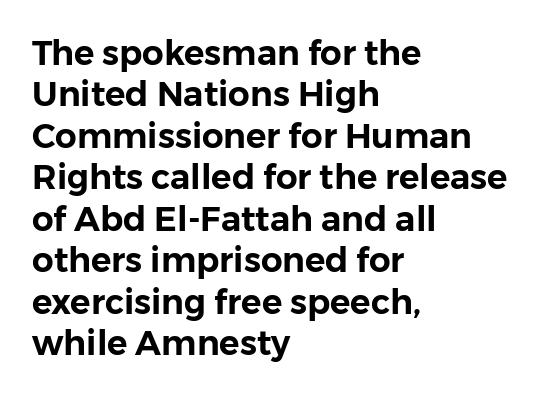
The image shows 34 px sans-serif type, upright; set left-aligned, line spacing 1.22x, normal letter spacing, not underlined; low stroke contrast and a medium x-height.
